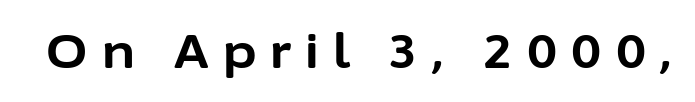
Q: Is the text bold? A: Yes.
Q: Is the text italic (slanted)? A: No, it is upright.
Q: Is the typeface a serif or a sans-serif typeface? A: Sans-serif.
Q: Is the text underlined? A: No.
Q: Is the spacing between letters normal or unusually wide? A: Unusually wide.
Q: Width (condensed, normal, or wide)? A: Normal.
Q: Stroke contrast? A: Low.
Q: x-height? A: Medium.
Q: Monospaced? A: No.
